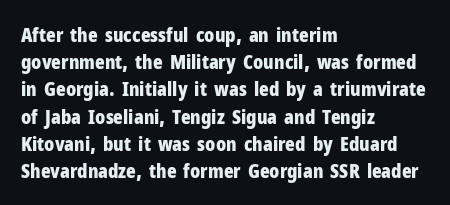
Vertical strokes here are truly vertical. Line spacing here is normal. The rendering anchors every line to the left-hand side. Short note: letters normally spaced. Has an underline been added? It has not. The sample has been set heavy, in full bold.
